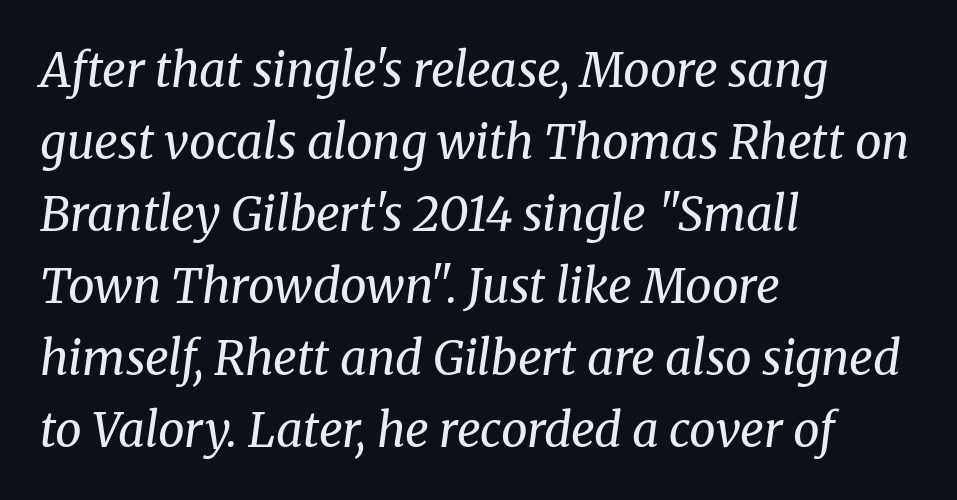
Q: Is the text bold? A: No.
Q: Is the text italic (slanted)? A: Yes, it leans right by about 8 degrees.
Q: Is the typeface a serif or a sans-serif typeface? A: Serif.
Q: Is the text underlined? A: No.
Q: How is the paragraph aligned? A: Left-aligned.
Q: Is the spacing between letters normal or unusually wide? A: Normal.
Q: Is the spacing between lines tight, normal or loose? A: Normal.
Q: Width (condensed, normal, or wide)? A: Normal.
Q: Stroke contrast? A: Medium.
Q: x-height? A: Medium.
Q: Monospaced? A: No.
